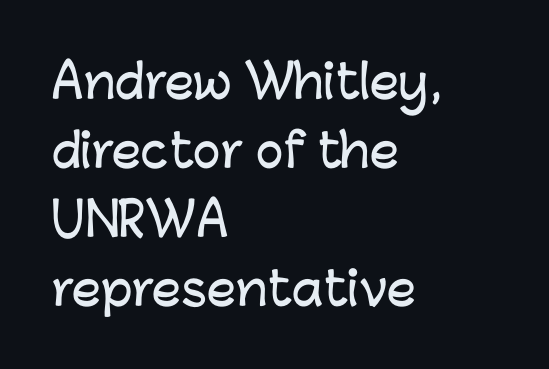
Varying glyph widths throughout — classic text-font behaviour. Compared with typical paragraphs, the rows here are spaced about the same. No extra tracking has been applied to these lines. The strip under each line holds only bare page.
